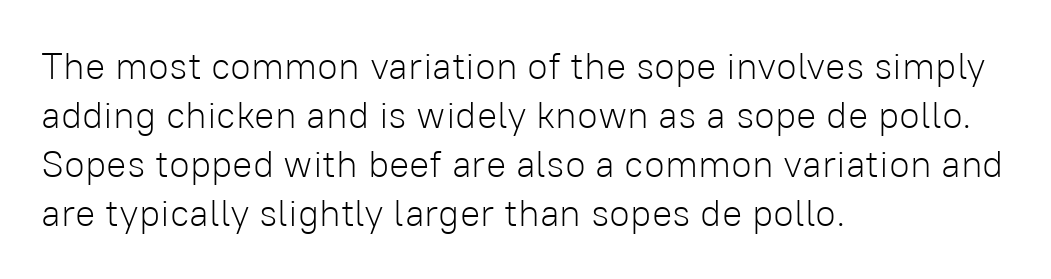
Every character sits straight up, as roman type does. The letters sit at their default tracking, neither squeezed nor spread. Visually the block forms a straight wall on the left and a jagged coastline on the right. This sample has the flowing, uneven cadence of proportional lettering.
